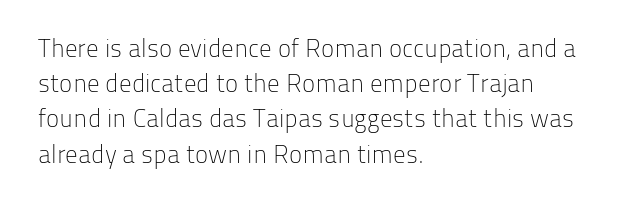
Weight: not bold — regular or lighter. Summary of vertical rhythm: regular, with standard interline spacing. Italic? Not at all — the glyphs are vertical. Words appear dense and cohesive because spacing is normal. Glance below the letters and you will spot only blank space.
